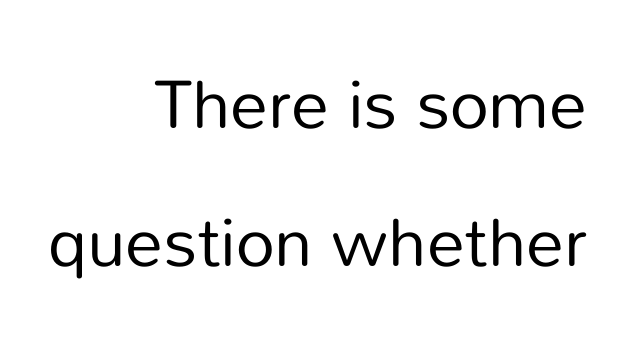
Notice the wide empty band between every row — that's loose leading. Unlike italic type, these characters show no tilt at all. The specimen omits any rule beneath the text block's lines. Inter-character spacing is left at the font's built-in metrics. The paragraph has a hard right edge and a soft left edge.
